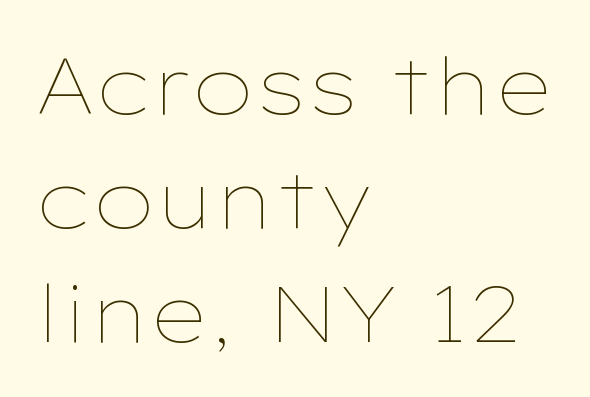
The horizontal fit of the characters is conventional and even. The setting favours the left margin, as ordinary paragraphs usually do. The lines sit at an ordinary, default distance from one another. Is the type heavy? It reads as light-to-regular instead. Proportional: the letters do not fall into vertical columns. Clear beneath every line of the passage.
